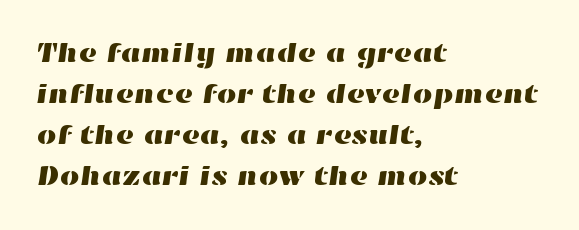
The image shows 28 px wide type; set left-aligned, normal line spacing (1.47x), normal letter spacing, not underlined; high stroke contrast and a medium x-height.
